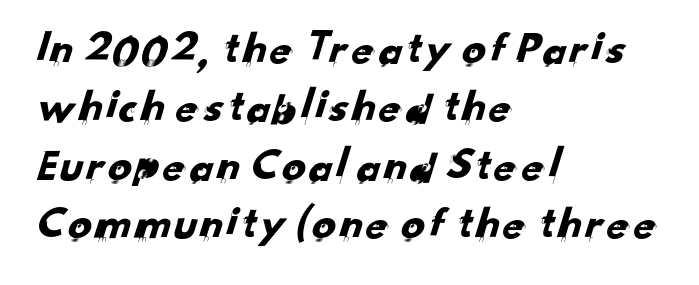
Q: Is the typeface a serif or a sans-serif typeface? A: Sans-serif.
Q: Is the text underlined? A: No.
Q: How is the paragraph aligned? A: Left-aligned.
Q: Is the spacing between letters normal or unusually wide? A: Normal.
Q: Width (condensed, normal, or wide)? A: Normal.
Q: Stroke contrast? A: Low.
Q: x-height? A: Small.
Q: Monospaced? A: No.
